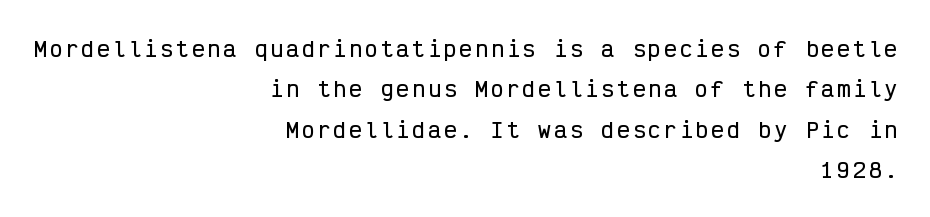
The rendering anchors every line to the right-hand side. No word sits above an underline. Leading: increased. The letters stand straight up with perfectly vertical stems.
